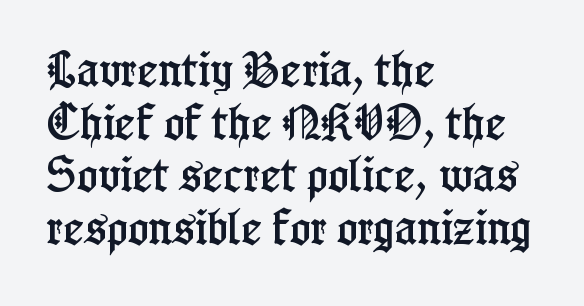
Q: Is the text italic (slanted)? A: No, it is upright.
Q: Is the typeface a serif or a sans-serif typeface? A: Serif.
Q: Is the text underlined? A: No.
Q: How is the paragraph aligned? A: Left-aligned.
Q: Is the spacing between letters normal or unusually wide? A: Normal.
Q: Is the spacing between lines tight, normal or loose? A: Normal.
Q: Width (condensed, normal, or wide)? A: Condensed.
Q: Stroke contrast? A: Low.
Q: x-height? A: Medium.
Q: Monospaced? A: No.
